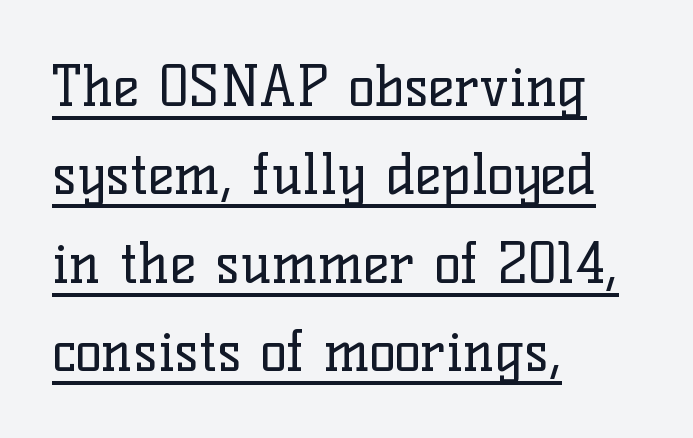
{"serif": "yes", "italic": "no", "bold": "no", "weight": "regular", "width": "normal", "stroke_contrast": "low", "x_height": "medium", "monospaced": "no", "underline": "yes", "align": "left", "line_spacing": "normal", "line_spacing_ratio": 1.58, "letter_spacing": "normal", "letter_spacing_em": 0.0, "glyph_px": 56}
